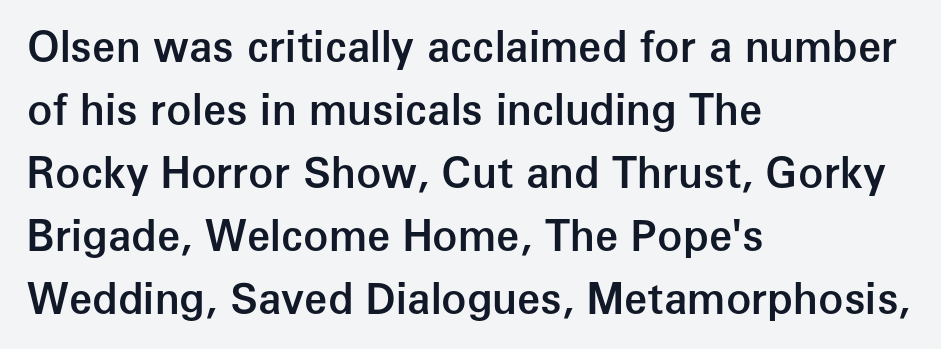
Q: Is the text bold? A: Semi-bold.
Q: Is the text italic (slanted)? A: No, it is upright.
Q: Is the typeface a serif or a sans-serif typeface? A: Sans-serif.
Q: Is the text underlined? A: No.
Q: How is the paragraph aligned? A: Left-aligned.
Q: Is the spacing between letters normal or unusually wide? A: Normal.
Q: Is the spacing between lines tight, normal or loose? A: Normal.
Q: Width (condensed, normal, or wide)? A: Normal.
Q: Stroke contrast? A: Low.
Q: x-height? A: Medium.
Q: Monospaced? A: No.
